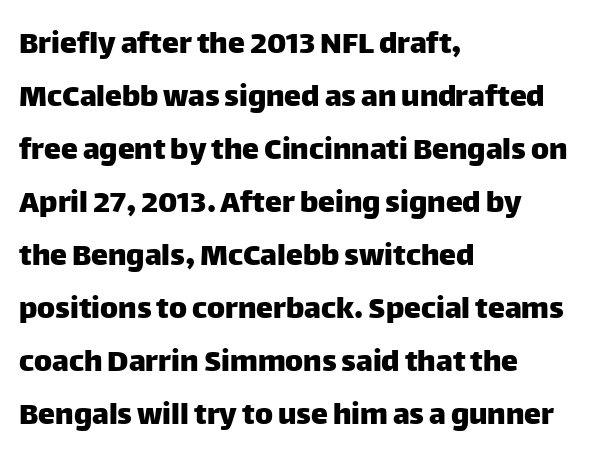
Q: Is the text italic (slanted)? A: No, it is upright.
Q: Is the typeface a serif or a sans-serif typeface? A: Sans-serif.
Q: Is the text underlined? A: No.
Q: How is the paragraph aligned? A: Left-aligned.
Q: Is the spacing between letters normal or unusually wide? A: Normal.
Q: Is the spacing between lines tight, normal or loose? A: Normal.
Q: Width (condensed, normal, or wide)? A: Normal.
Q: Stroke contrast? A: Low.
Q: x-height? A: Large.
Q: Monospaced? A: No.
